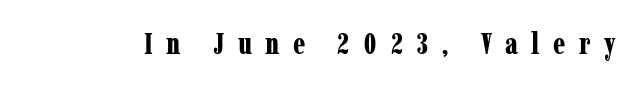
{"serif": "yes", "italic": "no", "bold": "yes", "weight": "bold", "width": "condensed", "stroke_contrast": "low", "x_height": "medium", "monospaced": "no", "underline": "no", "letter_spacing": "wide", "letter_spacing_em": 0.46, "glyph_px": 29}
